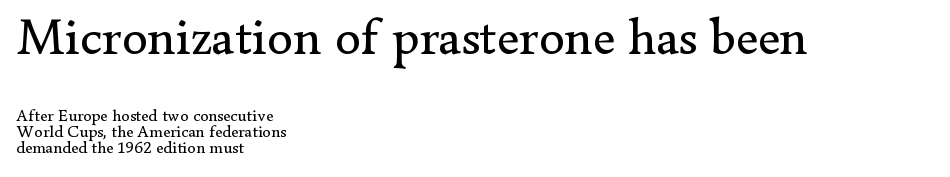
This rendering uses left alignment, leaving the right contour irregular. Any mark beneath the type? The region is blank. Leading is clearly below the norm, producing a dense column. Compared with a typical body face, this is equally light or lighter still. Whoever set this made the first block the dominant, larger element. Small tapered or slab feet sit at the stroke ends, so this counts as serif.
